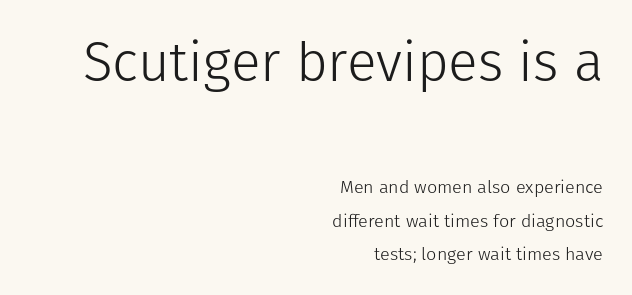
Q: Is the text bold? A: No.
Q: Is the text italic (slanted)? A: No, it is upright.
Q: Is the typeface a serif or a sans-serif typeface? A: Sans-serif.
Q: Is the text underlined? A: No.
Q: How is the paragraph aligned? A: Right-aligned.
Q: Is the spacing between letters normal or unusually wide? A: Normal.
Q: Which block of text is set in a larger size, the first (top) or the second (bottom)? A: The first (top) one.
Q: Width (condensed, normal, or wide)? A: Normal.
Q: Stroke contrast? A: Low.
Q: x-height? A: Medium.
Q: Monospaced? A: No.
